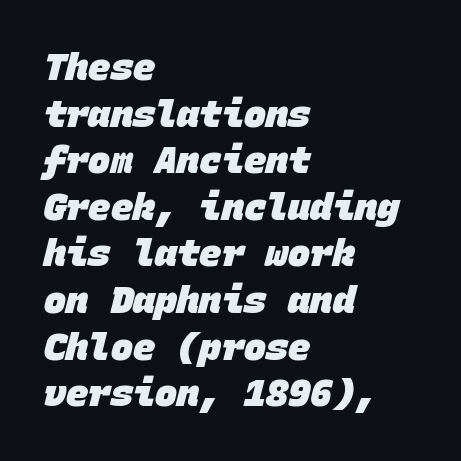
Descenders are the only things crossing below the line. Compared with a centered layout, this one pins lines to the left instead. Think of a typewriter: that constant character pitch is what you see here. The type is set solid horizontally, with unmodified tracking.
